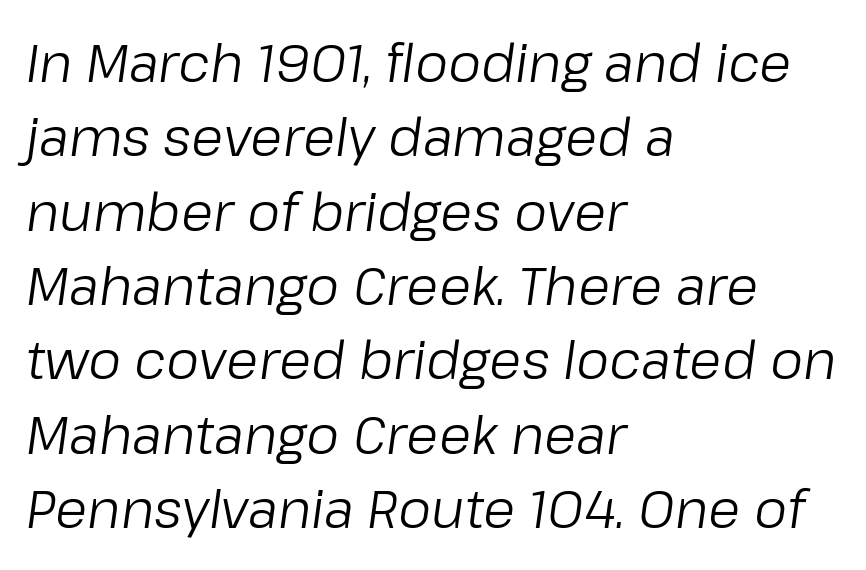
{"italic": "yes", "lean": "right", "slant_degrees": 8, "bold": "no", "weight": "regular", "width": "normal", "stroke_contrast": "low", "x_height": "medium", "monospaced": "no", "underline": "no", "align": "left", "line_spacing": "normal", "line_spacing_ratio": 1.43, "letter_spacing": "normal", "letter_spacing_em": 0.0, "glyph_px": 52}
